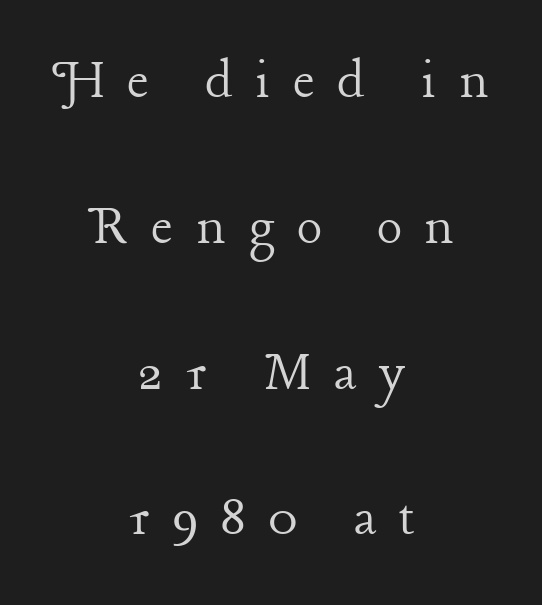
The image shows 60 px light serif type, upright; set centered, loose line spacing (2.43x), unusually wide letter spacing (+0.37 em), not underlined; low stroke contrast and a medium x-height.
